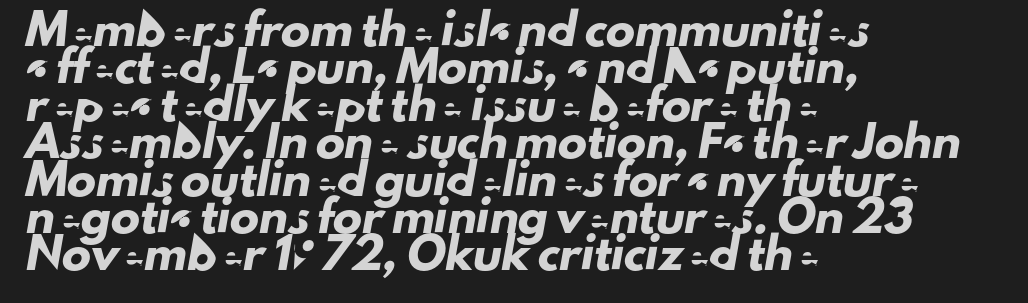
Summary of vertical rhythm: regular, with standard interline spacing. To sum up the face: it is a sans, with no serifs. The words here are not underlined. The setting favours the left margin, as ordinary paragraphs usually do. Think of a printed novel: that variable character pitch is what you see here.
